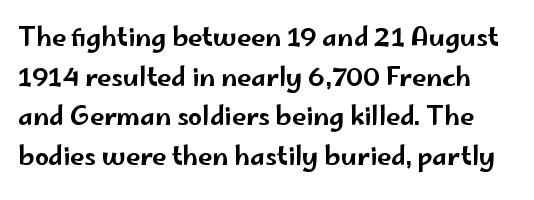
When letters stand straight like this, we call the style roman or upright. Honestly, there is no underline to notice here at all. Nothing unusual about the tracking: characters are spaced as the font intends. How would I describe the line gaps? Plain and ordinary.
